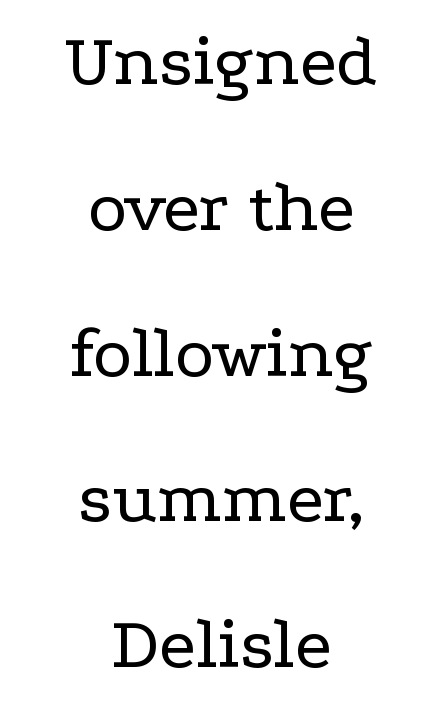
A typesetter would call this proportional, since set widths differ per character. Glance below the letters and you will spot only blank space. A typesetter would call this zero additional tracking. Note: serifs present on the glyphs. These lines were composed using upright roman letters.
